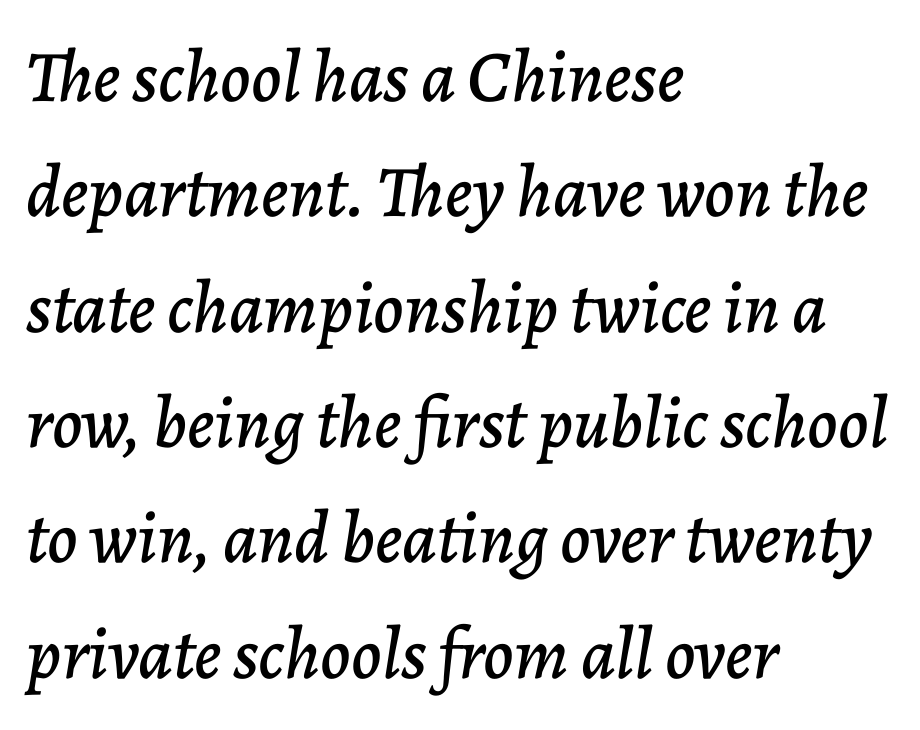
The image shows 73 px text type, italic (leaning right); set left-aligned, normal line spacing (1.58x), normal letter spacing, not underlined; low stroke contrast and a medium x-height.
